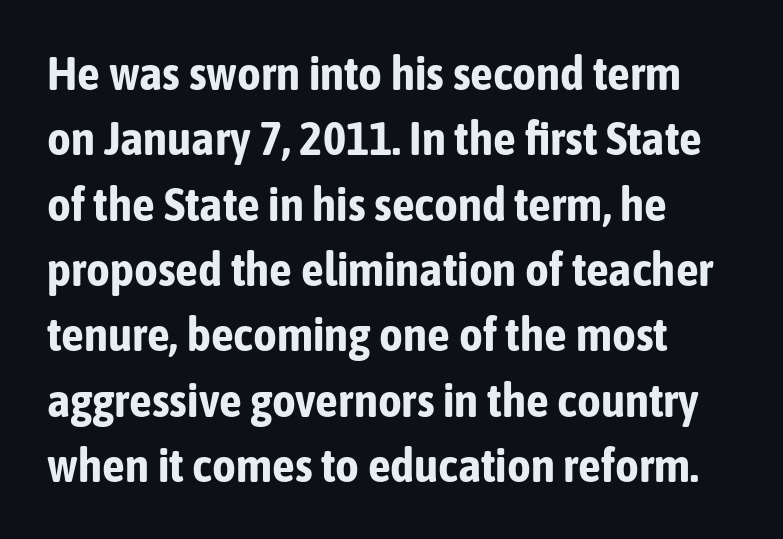
The image shows 46 px bold, condensed sans-serif type, upright; set left-aligned, normal line spacing (1.42x), normal letter spacing, not underlined; low stroke contrast and a medium x-height.
